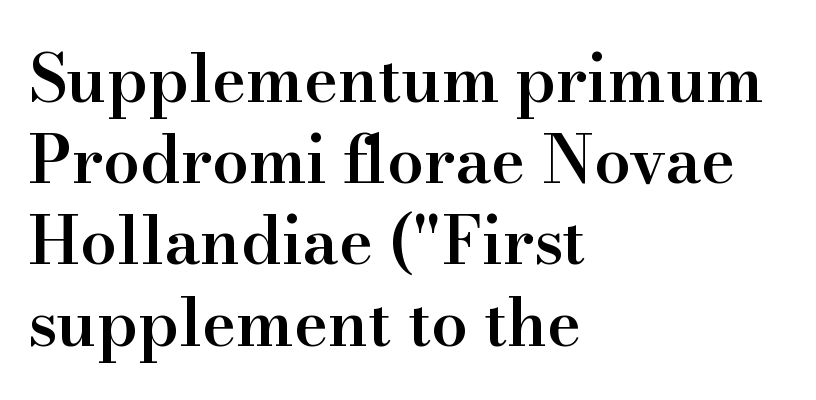
A semibold gives these letters moderate extra thickness, short of bold. A typesetter would call this leading conventional body-copy spacing. Serifs: yes, visible at the terminals of the letterforms. The specimen omits any rule beneath the text block's lines. The type sits square on the baseline with zero lean.
